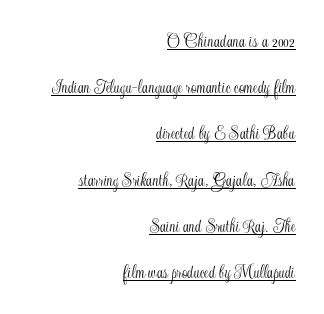
The image shows 20 px text type; set right-aligned, loose line spacing (2.31x), normal letter spacing, underlined.
